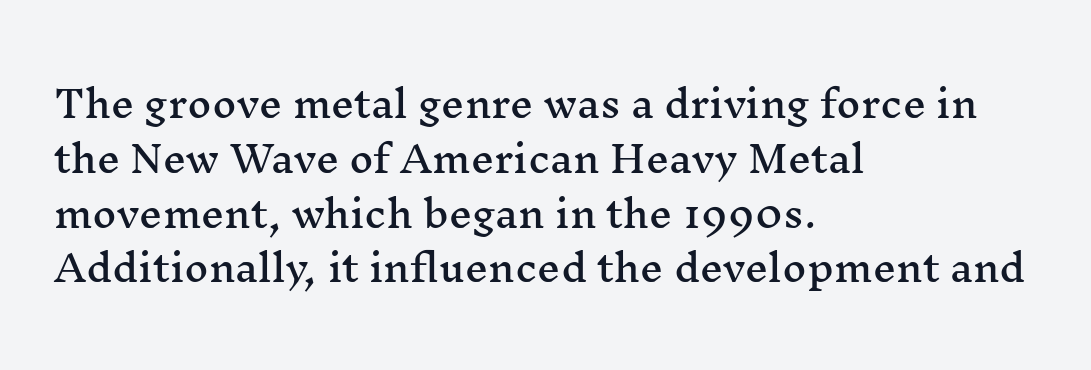
The passage shown is typed in a proportional face where columns would drift. A serif font was chosen for this passage. The baseline area is clear. This is roman type, the default non-slanted kind.
